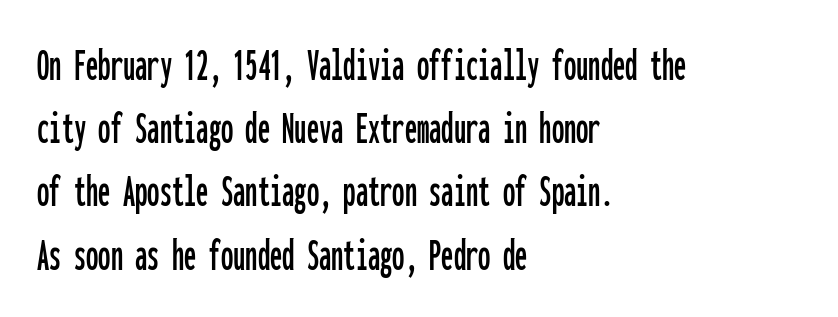
{"serif": "no", "italic": "no", "width": "condensed", "stroke_contrast": "low", "x_height": "medium", "monospaced": "yes", "underline": "no", "align": "left", "line_spacing": "normal", "line_spacing_ratio": 1.29, "letter_spacing": "normal", "letter_spacing_em": 0.0, "glyph_px": 49}
